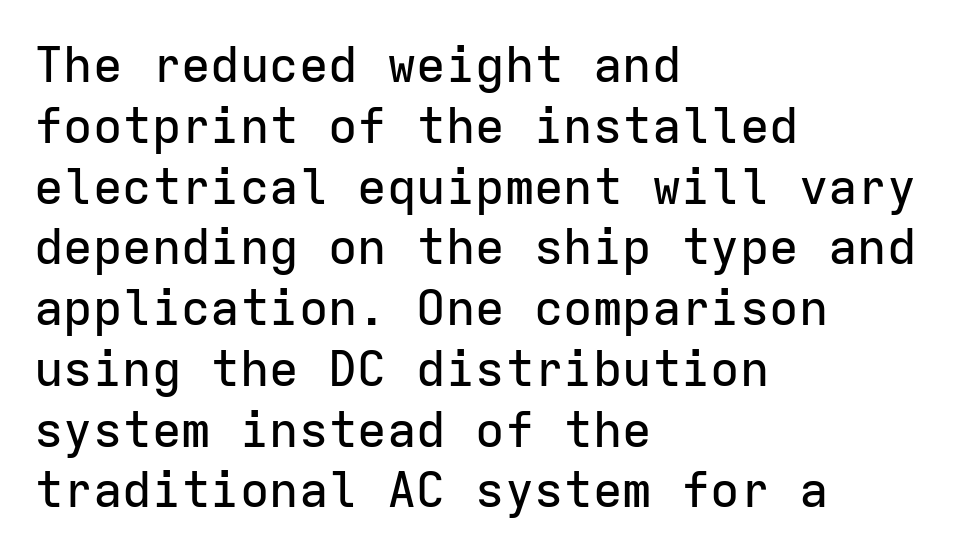
These lines were composed using upright roman letters. Each letter, wide or thin by design, is forced into the same width here. The horizontal fit of the characters is conventional and even. Horizontal alignment here is leftward, the default for most running prose. Nope, no serifs anywhere on these letters. Glance below the letters and you will spot only blank space.
